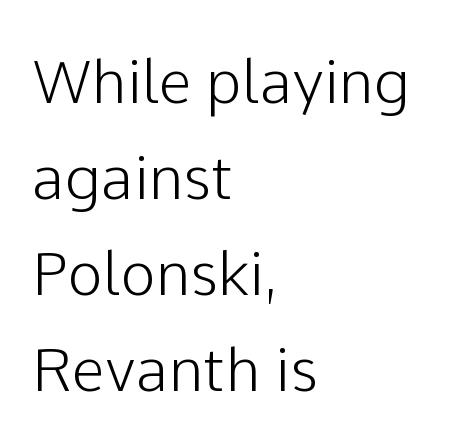
The image shows 60 px sans-serif type, upright; set left-aligned, normal line spacing (1.6x), normal letter spacing, not underlined; low stroke contrast and a medium x-height.
